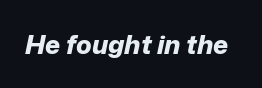
{"italic": "yes", "lean": "right", "slant_degrees": 12, "bold": "yes", "underline": "no", "letter_spacing": "normal", "letter_spacing_em": 0.0, "glyph_px": 26}
